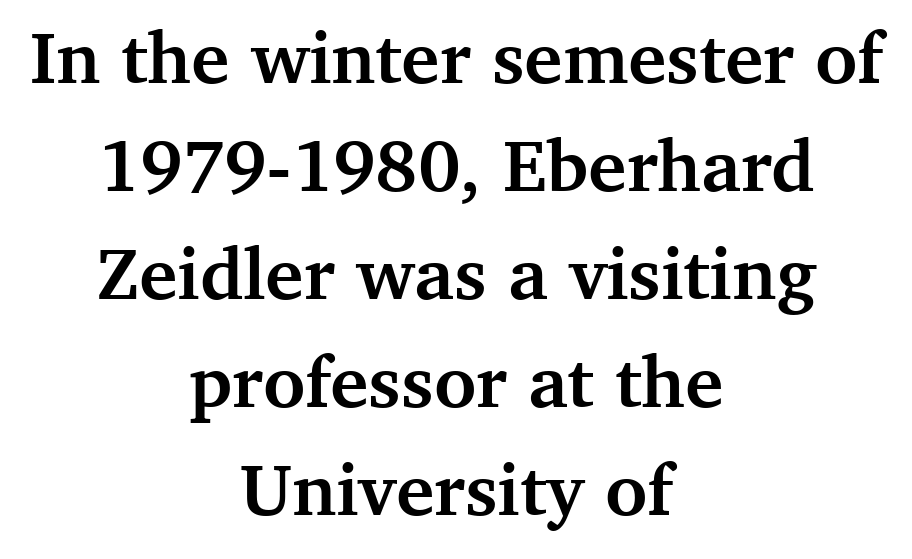
Q: Is the text bold? A: Yes.
Q: Is the text italic (slanted)? A: No, it is upright.
Q: Is the typeface a serif or a sans-serif typeface? A: Serif.
Q: Is the text underlined? A: No.
Q: How is the paragraph aligned? A: Centered.
Q: Is the spacing between letters normal or unusually wide? A: Normal.
Q: Is the spacing between lines tight, normal or loose? A: Normal.
Q: Width (condensed, normal, or wide)? A: Normal.
Q: Stroke contrast? A: Medium.
Q: x-height? A: Medium.
Q: Monospaced? A: No.
